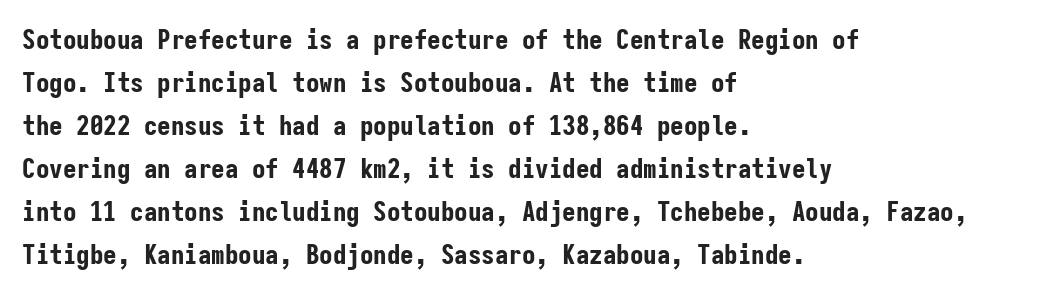
{"italic": "no", "bold": "yes", "underline": "no", "align": "left", "line_spacing": "normal", "line_spacing_ratio": 1.59, "letter_spacing": "normal", "letter_spacing_em": 0.0, "glyph_px": 27}
